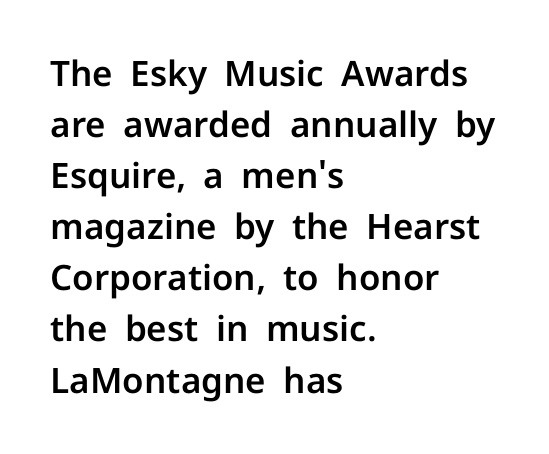
Each row of text sits above clean, open space. Honestly, the row spacing looks completely unremarkable. The rag falls on the right side of this text block. The passage shown is typed in a proportional face where columns would drift.
